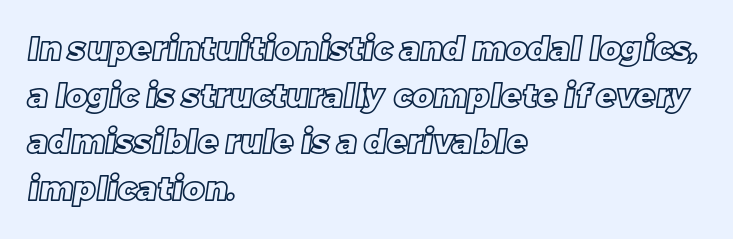
Q: Is the text underlined? A: No.
Q: How is the paragraph aligned? A: Left-aligned.
Q: Is the spacing between letters normal or unusually wide? A: Normal.
Q: Is the spacing between lines tight, normal or loose? A: Normal.
Q: Width (condensed, normal, or wide)? A: Normal.
Q: x-height? A: Large.
Q: Monospaced? A: No.
